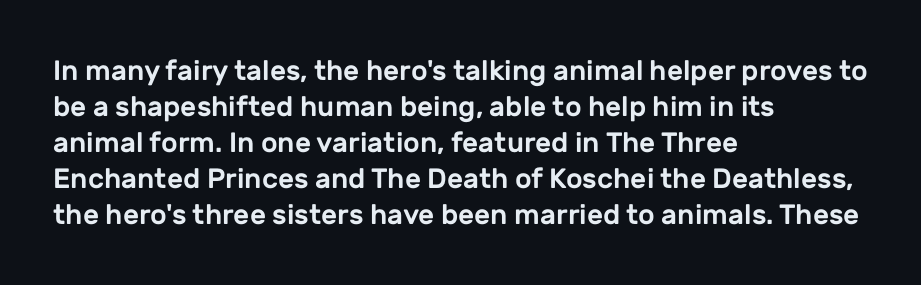
Q: Is the text italic (slanted)? A: No, it is upright.
Q: Is the typeface a serif or a sans-serif typeface? A: Sans-serif.
Q: Is the text underlined? A: No.
Q: How is the paragraph aligned? A: Left-aligned.
Q: Is the spacing between letters normal or unusually wide? A: Normal.
Q: Is the spacing between lines tight, normal or loose? A: Normal.
Q: Width (condensed, normal, or wide)? A: Normal.
Q: Stroke contrast? A: Low.
Q: x-height? A: Medium.
Q: Monospaced? A: No.
